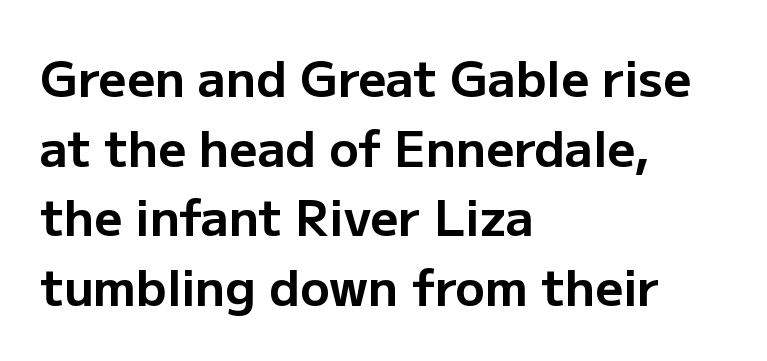
Q: Is the text bold? A: Yes.
Q: Is the text italic (slanted)? A: No, it is upright.
Q: Is the typeface a serif or a sans-serif typeface? A: Sans-serif.
Q: Is the text underlined? A: No.
Q: How is the paragraph aligned? A: Left-aligned.
Q: Is the spacing between letters normal or unusually wide? A: Normal.
Q: Is the spacing between lines tight, normal or loose? A: Normal.
Q: Width (condensed, normal, or wide)? A: Normal.
Q: Stroke contrast? A: Low.
Q: x-height? A: Medium.
Q: Monospaced? A: No.
